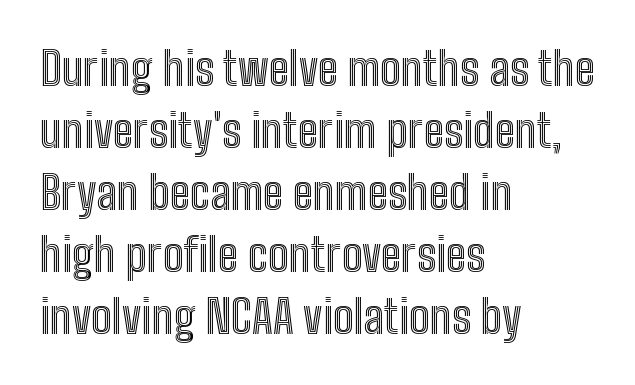
Q: Is the text italic (slanted)? A: No, it is upright.
Q: Is the text underlined? A: No.
Q: How is the paragraph aligned? A: Left-aligned.
Q: Is the spacing between letters normal or unusually wide? A: Normal.
Q: Is the spacing between lines tight, normal or loose? A: Normal.
Q: Width (condensed, normal, or wide)? A: Condensed.
Q: x-height? A: Medium.
Q: Monospaced? A: No.
